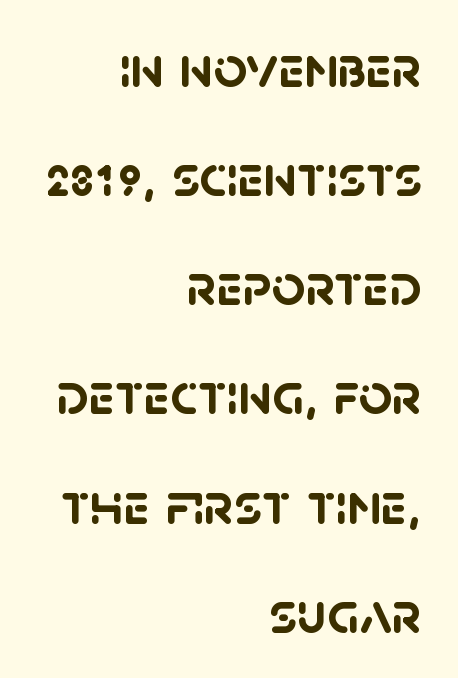
The image shows 59 px semibold sans-serif type; set right-aligned, line spacing 1.85x, normal letter spacing, not underlined; low stroke contrast and a large x-height.
